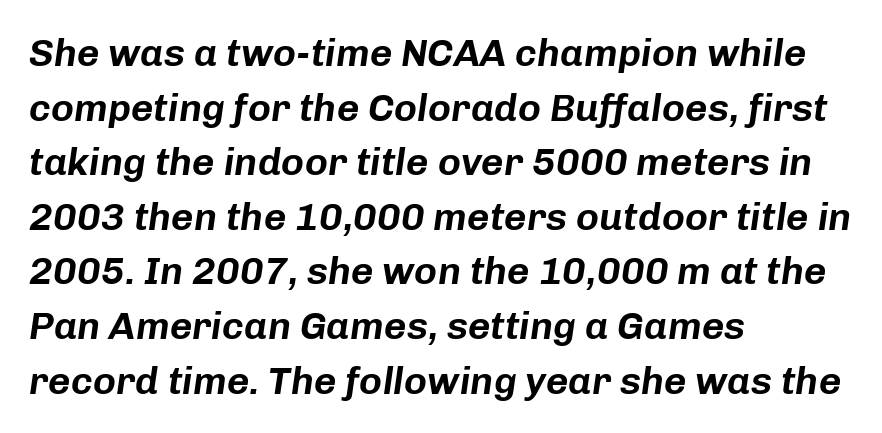
You could call the tracking neutral — neither tight nor loose. Beneath every word, the page is bare. The rendering uses a moderate line-height, typical for paragraphs. Does the copy run flush right? No — it runs flush left. This sample has the flowing, uneven cadence of proportional lettering.
